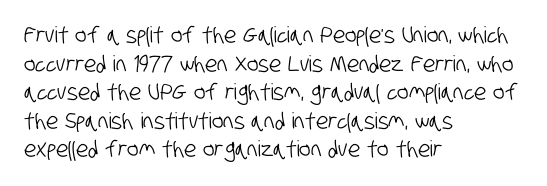
Just letters on the line, the space beneath them empty. This block has exactly the height ordinary leading produces. Letter spacing: default. These lines are set flush left with a ragged right edge.
